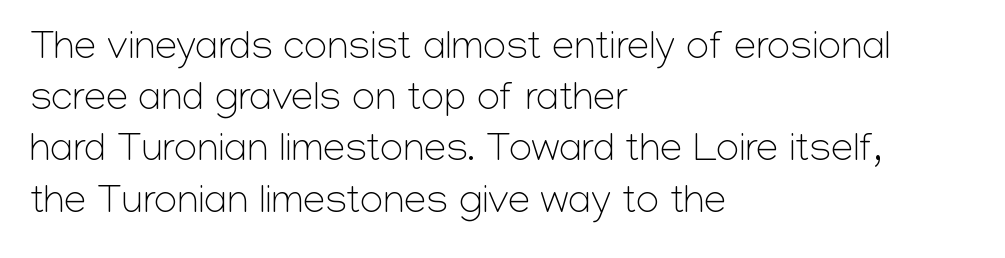
No word sits above an underline. This sample has the flowing, uneven cadence of proportional lettering. The ragged edge is on the right, which tells us the setting is flush left. The axis of the letterforms is exactly vertical. Default kerning and tracking; the words read as compact shapes. Weight: not bold — regular or lighter.
